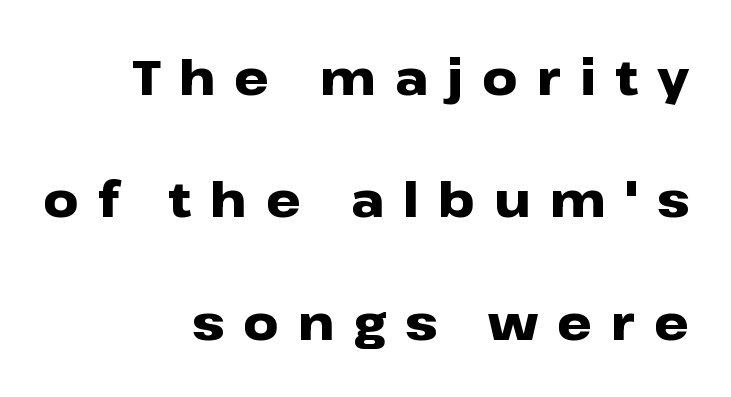
Q: Is the text bold? A: Yes.
Q: Is the text italic (slanted)? A: No, it is upright.
Q: Is the typeface a serif or a sans-serif typeface? A: Sans-serif.
Q: Is the text underlined? A: No.
Q: How is the paragraph aligned? A: Right-aligned.
Q: Is the spacing between letters normal or unusually wide? A: Unusually wide.
Q: Is the spacing between lines tight, normal or loose? A: Loose.
Q: Width (condensed, normal, or wide)? A: Wide.
Q: Stroke contrast? A: Low.
Q: x-height? A: Medium.
Q: Monospaced? A: No.
